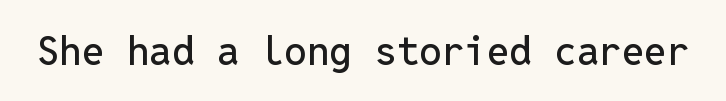
Q: Is the text italic (slanted)? A: No, it is upright.
Q: Is the typeface a serif or a sans-serif typeface? A: Sans-serif.
Q: Is the text underlined? A: No.
Q: Is the spacing between letters normal or unusually wide? A: Normal.
Q: Width (condensed, normal, or wide)? A: Normal.
Q: Stroke contrast? A: Low.
Q: x-height? A: Medium.
Q: Monospaced? A: Yes.
